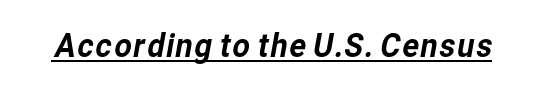
{"serif": "no", "width": "normal", "stroke_contrast": "low", "x_height": "medium", "monospaced": "no", "underline": "yes", "letter_spacing": "normal", "letter_spacing_em": 0.0, "glyph_px": 34}
